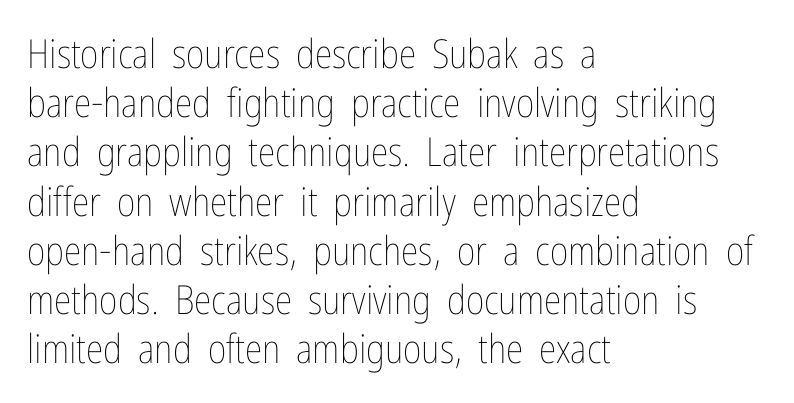
{"italic": "no", "bold": "no", "weight": "thin", "width": "condensed", "stroke_contrast": "low", "x_height": "medium", "monospaced": "no", "underline": "no", "align": "left", "line_spacing_ratio": 1.23, "letter_spacing": "normal", "letter_spacing_em": 0.0, "glyph_px": 40}
